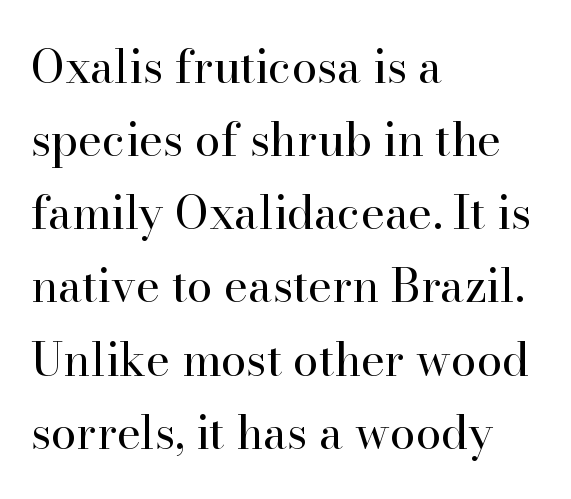
{"serif": "yes", "italic": "no", "bold": "no", "weight": "regular", "width": "normal", "stroke_contrast": "high", "x_height": "small", "monospaced": "no", "underline": "no", "align": "left", "line_spacing": "normal", "line_spacing_ratio": 1.59, "letter_spacing": "normal", "letter_spacing_em": 0.0, "glyph_px": 46}
